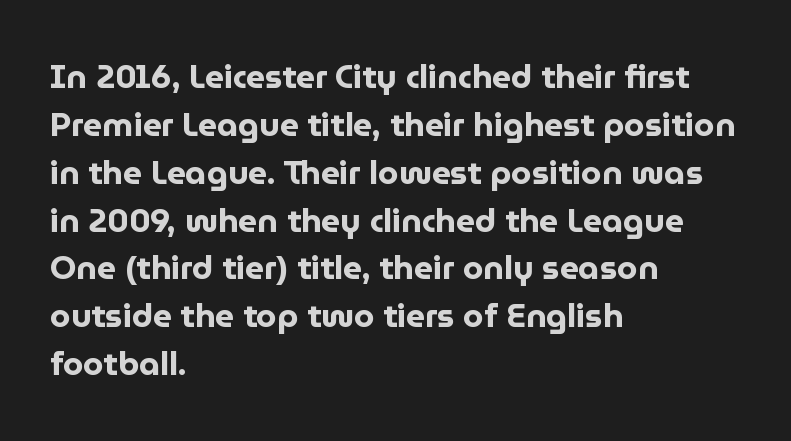
The rendering uses natural spacing where letterforms have individual widths. The rendering keeps characters at their native spacing. The glyphs in this specimen are sans serif. Horizontally, the lines are justified to the leading edge only.
